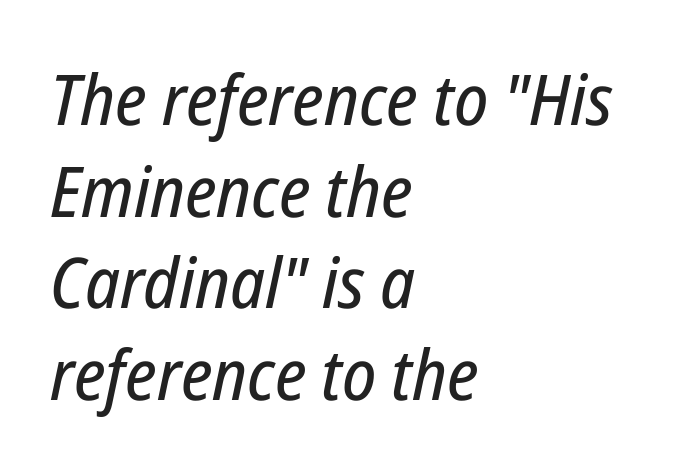
The image shows 70 px condensed type, italic (leaning right); set left-aligned, normal line spacing (1.31x), normal letter spacing, not underlined; low stroke contrast and a medium x-height.
